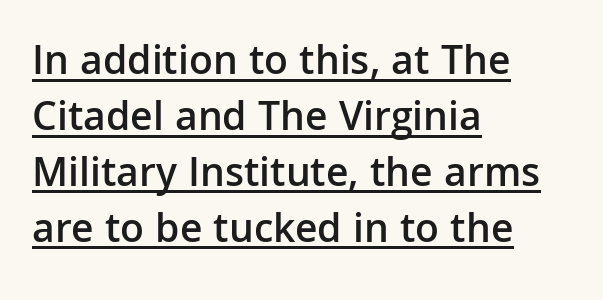
Q: Is the text bold? A: Semi-bold.
Q: Is the text italic (slanted)? A: No, it is upright.
Q: Is the typeface a serif or a sans-serif typeface? A: Sans-serif.
Q: Is the text underlined? A: Yes.
Q: How is the paragraph aligned? A: Left-aligned.
Q: Is the spacing between letters normal or unusually wide? A: Normal.
Q: Is the spacing between lines tight, normal or loose? A: Normal.
Q: Width (condensed, normal, or wide)? A: Normal.
Q: Stroke contrast? A: Low.
Q: x-height? A: Medium.
Q: Monospaced? A: No.
